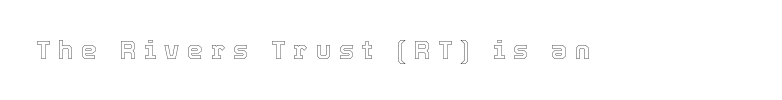
{"italic": "no", "underline": "no", "letter_spacing": "wide", "letter_spacing_em": 0.32, "glyph_px": 25}
